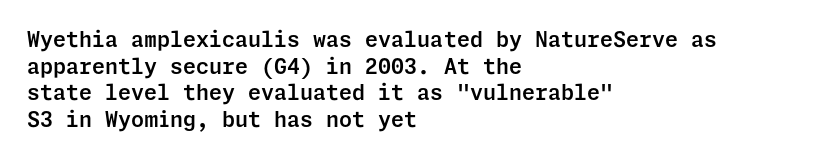
Successive baselines arrive at the customary interval. The space directly below the letters is spotless. The face used here is rendered with its standard letterfit. The rendering anchors every line to the left-hand side.
